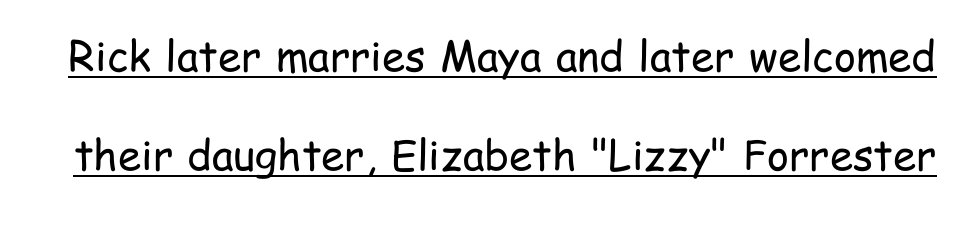
{"serif": "no", "italic": "no", "bold": "no", "weight": "regular", "width": "condensed", "stroke_contrast": "low", "x_height": "medium", "monospaced": "no", "underline": "yes", "line_spacing": "loose", "line_spacing_ratio": 2.36, "letter_spacing": "normal", "letter_spacing_em": 0.0, "glyph_px": 42}
